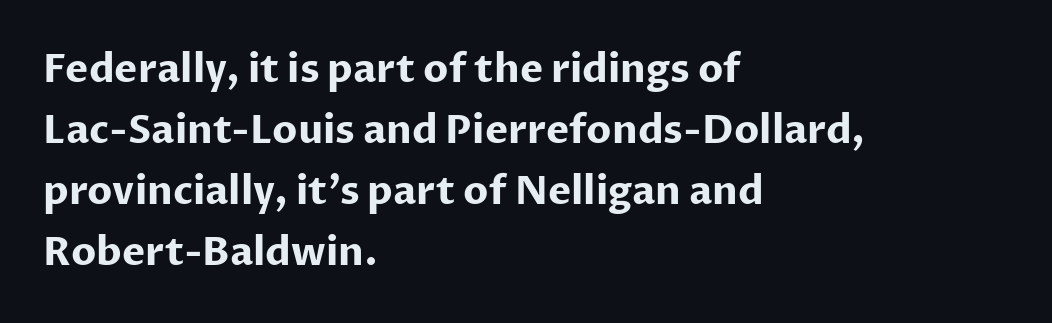
The image shows 39 px bold sans-serif type, upright; set left-aligned, normal line spacing (1.56x), normal letter spacing, not underlined; low stroke contrast and a medium x-height.
